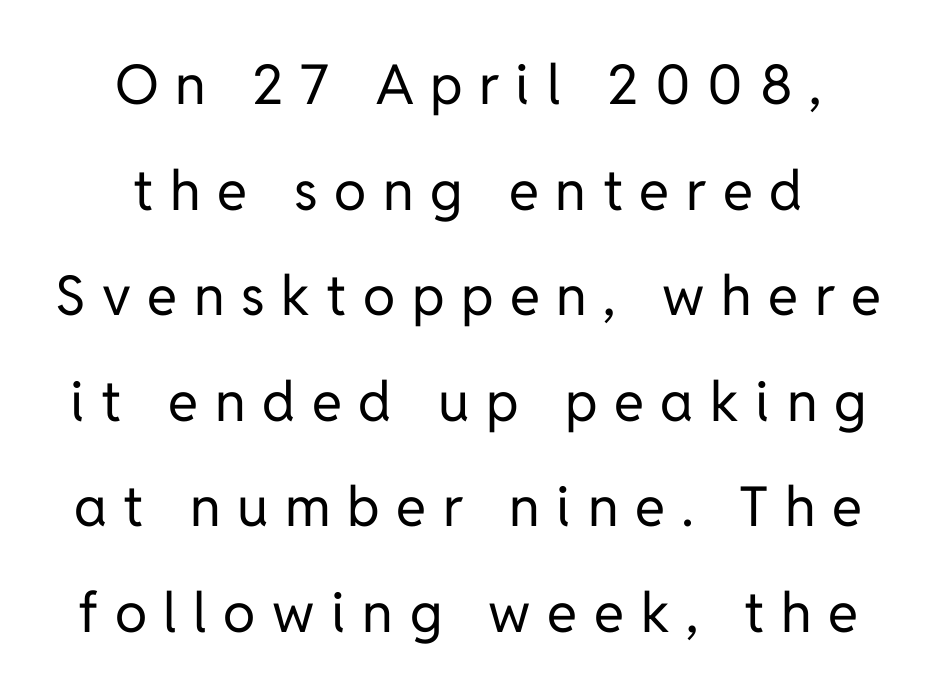
The image shows 55 px regular-weight sans-serif type, upright; set centered, loose line spacing (1.92x), unusually wide letter spacing (+0.3 em), not underlined; low stroke contrast and a medium x-height.
